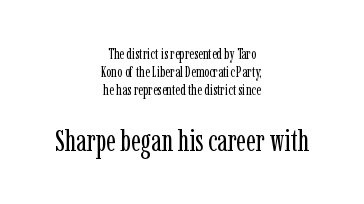
{"serif": "yes", "italic": "no", "bold": "no", "weight": "regular", "width": "condensed", "stroke_contrast": "low", "x_height": "medium", "monospaced": "no", "underline": "no", "align": "center", "line_spacing_ratio": 1.21, "letter_spacing": "normal", "letter_spacing_em": 0.0, "larger_block": "second", "size_ratio": 2.0, "glyph_px": 30}
